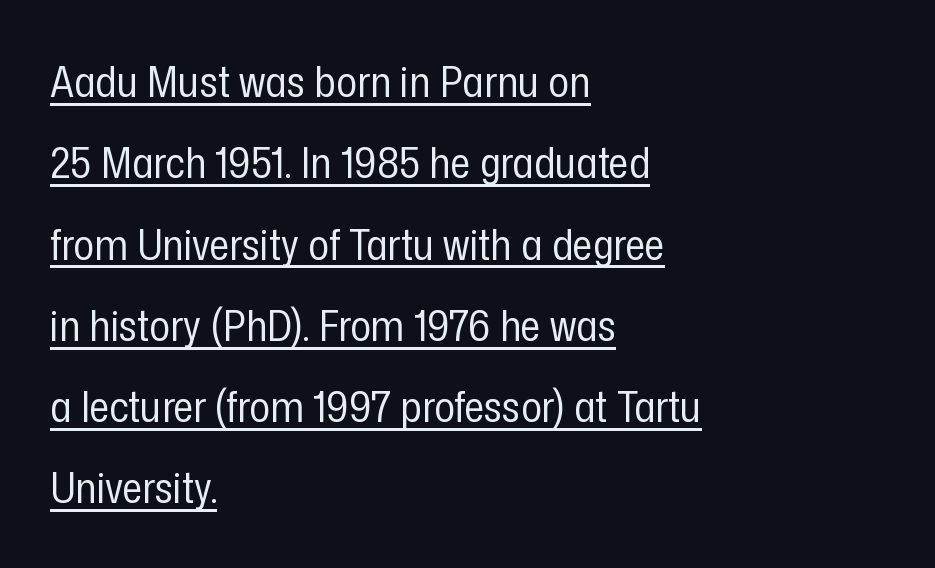
{"serif": "no", "italic": "no", "bold": "no", "weight": "regular", "width": "condensed", "stroke_contrast": "low", "x_height": "medium", "monospaced": "no", "underline": "yes", "align": "left", "line_spacing_ratio": 1.89, "letter_spacing": "normal", "letter_spacing_em": 0.0, "glyph_px": 43}
